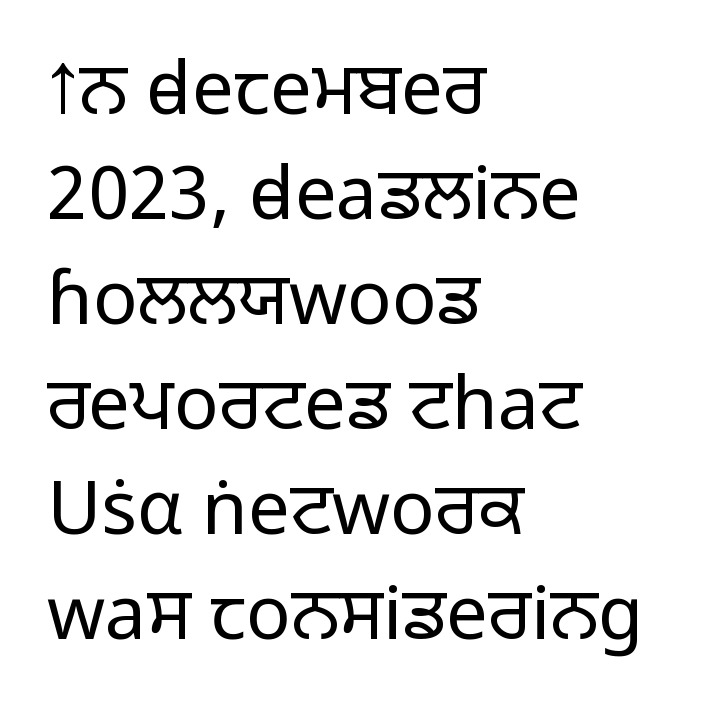
The space between consecutive lines is moderate. Does extra space separate the letters? No, they use regular spacing. You could not count columns in this text — the font is proportionally spaced. When letters stand straight like this, we call the style roman or upright. Is the block centered? No — it sits flush against the left margin.
